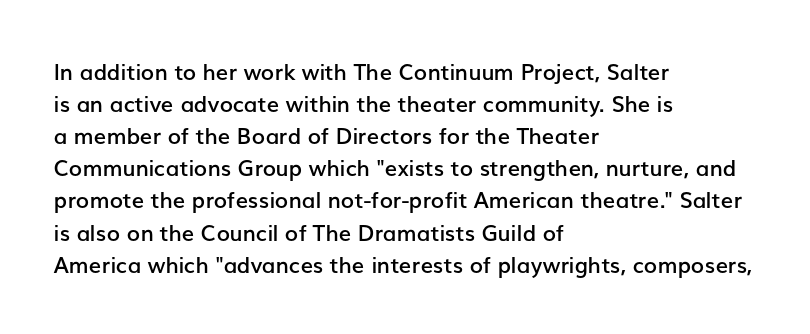
Q: Is the text bold? A: Semi-bold.
Q: Is the text italic (slanted)? A: No, it is upright.
Q: Is the text underlined? A: No.
Q: How is the paragraph aligned? A: Left-aligned.
Q: Is the spacing between letters normal or unusually wide? A: Normal.
Q: Is the spacing between lines tight, normal or loose? A: Normal.
